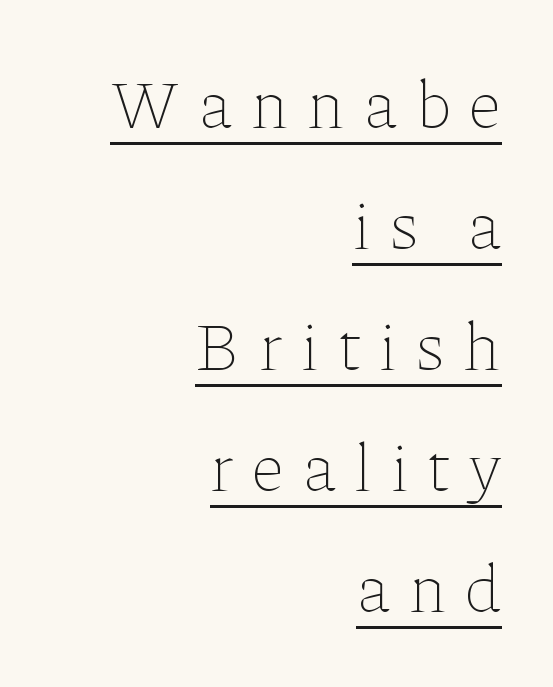
Underlining? Definitely there. No italicization has been applied; the sample stays upright. Ink coverage per letter is moderate at most. These lines are set flush right with a ragged left edge. Looks like regular typesetting: each glyph gets only the width it needs.
